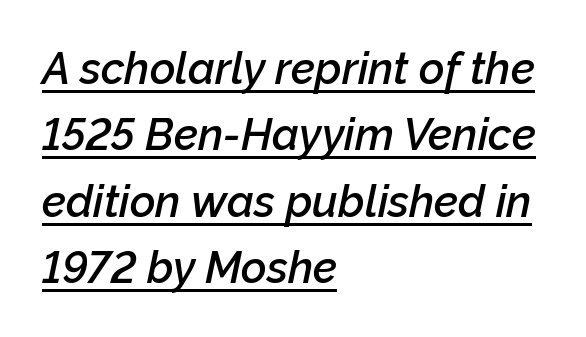
{"italic": "yes", "lean": "right", "slant_degrees": 12, "bold": "semi", "weight": "semibold", "width": "normal", "stroke_contrast": "low", "x_height": "medium", "monospaced": "no", "underline": "yes", "align": "left", "line_spacing": "normal", "line_spacing_ratio": 1.51, "letter_spacing": "normal", "letter_spacing_em": 0.0, "glyph_px": 44}
